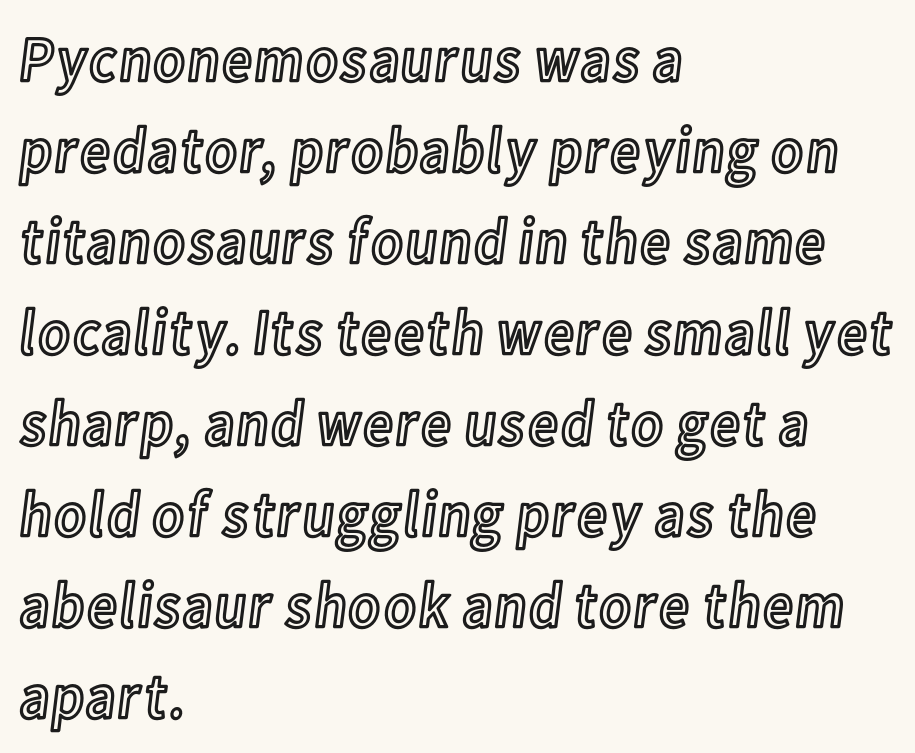
Plain, unruled lines of type. Evenly set lines give the paragraph a standard silhouette. Do the characters align in a grid? No, the font is proportional. The passage shown has conventional tracking throughout.
